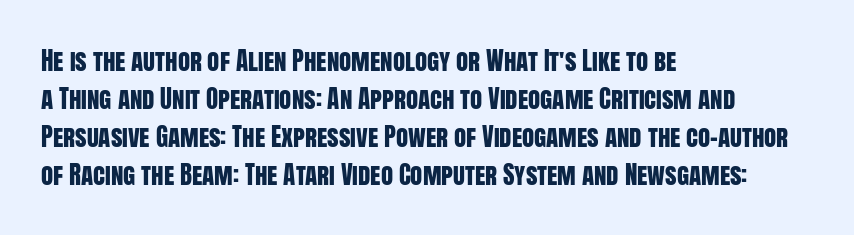
Q: Is the text italic (slanted)? A: No, it is upright.
Q: Is the text underlined? A: No.
Q: How is the paragraph aligned? A: Left-aligned.
Q: Is the spacing between letters normal or unusually wide? A: Normal.
Q: Is the spacing between lines tight, normal or loose? A: Normal.
